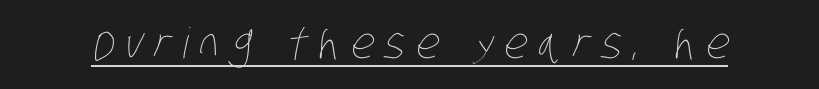
Descenders here cross a horizontal rule under the line. The letters advance in unequal steps, a hallmark of proportional type. The face used here is rendered with a markedly widened letterfit. Each stroke keeps to a modest, everyday thickness or less.
